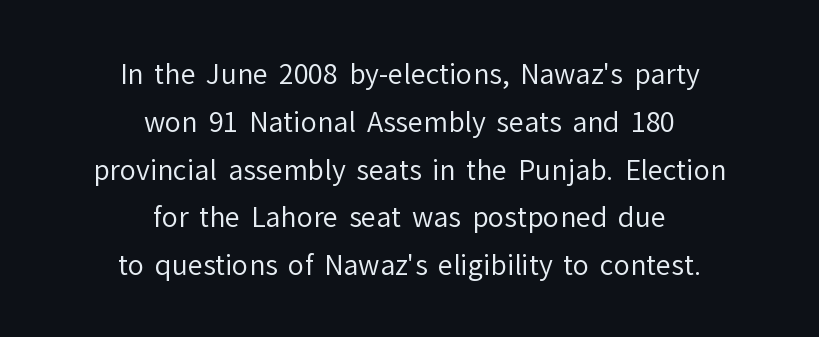
{"italic": "no", "bold": "no", "underline": "no", "align": "center", "line_spacing_ratio": 1.77, "letter_spacing": "normal", "letter_spacing_em": 0.0, "glyph_px": 27}
